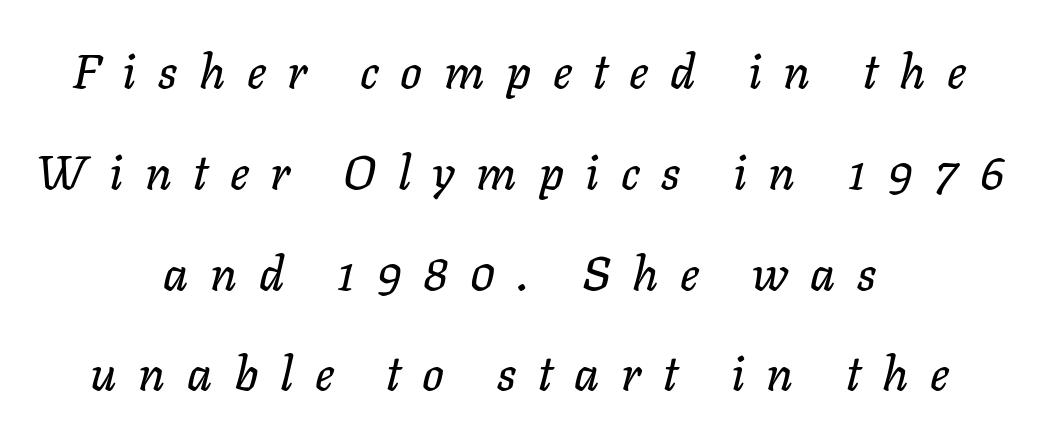
Check the space under the baseline: it is left empty. One-word summary of the alignment: center. Proportional: the letters do not fall into vertical columns. This rendering widens character spacing well past its baseline value. The lines are spread far apart with generous leading. Slant detected: the letters are inclined.
